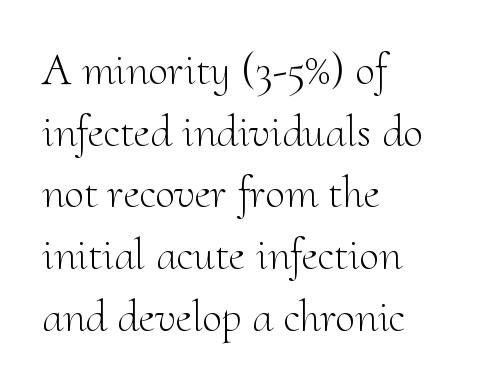
The image shows 45 px light serif type, upright; set left-aligned, normal line spacing (1.37x), normal letter spacing, not underlined; medium stroke contrast and a small x-height.
